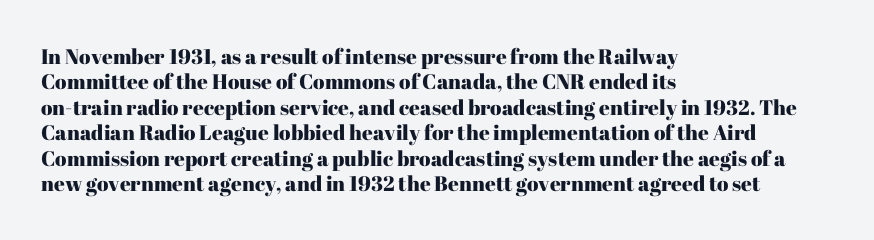
Q: Is the text italic (slanted)? A: No, it is upright.
Q: Is the text underlined? A: No.
Q: How is the paragraph aligned? A: Left-aligned.
Q: Is the spacing between letters normal or unusually wide? A: Normal.
